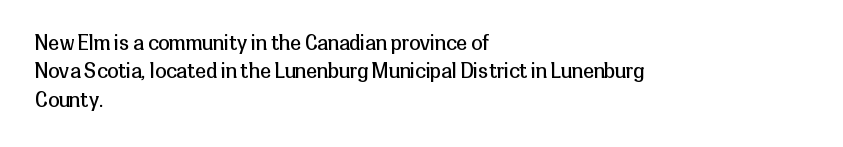
{"italic": "no", "bold": "no", "underline": "no", "align": "left", "line_spacing": "normal", "line_spacing_ratio": 1.42, "letter_spacing": "normal", "letter_spacing_em": 0.0, "glyph_px": 20}
